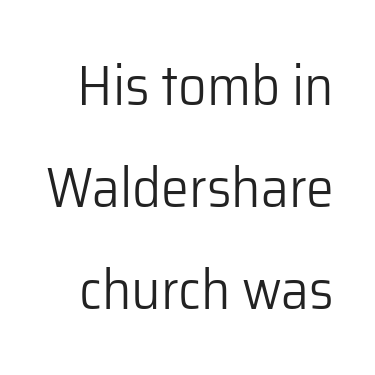
Q: Is the text bold? A: No.
Q: Is the text italic (slanted)? A: No, it is upright.
Q: Is the typeface a serif or a sans-serif typeface? A: Sans-serif.
Q: Is the text underlined? A: No.
Q: Is the spacing between letters normal or unusually wide? A: Normal.
Q: Width (condensed, normal, or wide)? A: Normal.
Q: Stroke contrast? A: Low.
Q: x-height? A: Medium.
Q: Monospaced? A: No.
